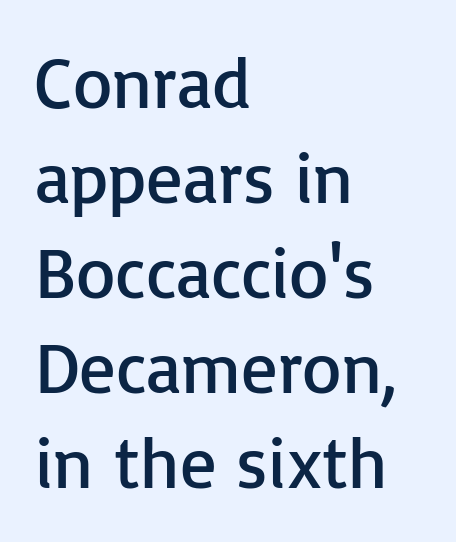
The typeface chosen for these lines omits serifs. The rendering uses a moderate line-height, typical for paragraphs. Posture: upright roman. The letters sit at their default tracking, neither squeezed nor spread.
